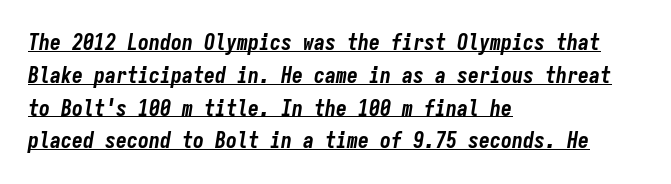
{"italic": "yes", "lean": "right", "slant_degrees": 9, "bold": "yes", "underline": "yes", "align": "left", "line_spacing": "normal", "line_spacing_ratio": 1.49, "letter_spacing": "normal", "letter_spacing_em": 0.0, "glyph_px": 22}
